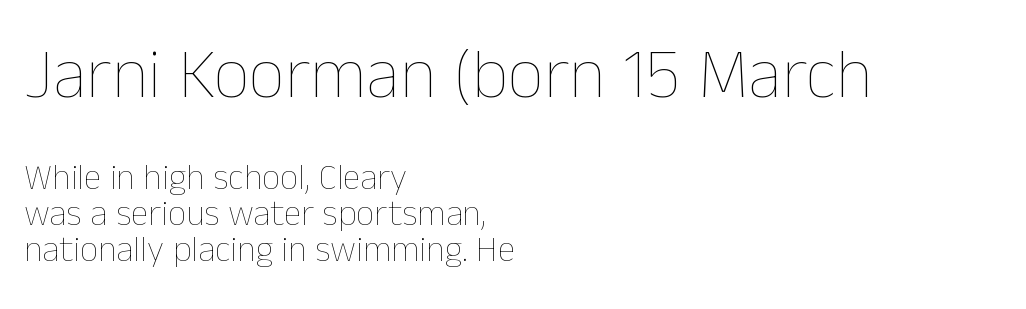
{"italic": "no", "bold": "no", "weight": "thin", "width": "normal", "stroke_contrast": "low", "x_height": "medium", "monospaced": "no", "underline": "no", "align": "left", "line_spacing": "tight", "line_spacing_ratio": 1.0, "letter_spacing": "normal", "letter_spacing_em": 0.0, "larger_block": "first", "size_ratio": 1.97, "glyph_px": 71}
